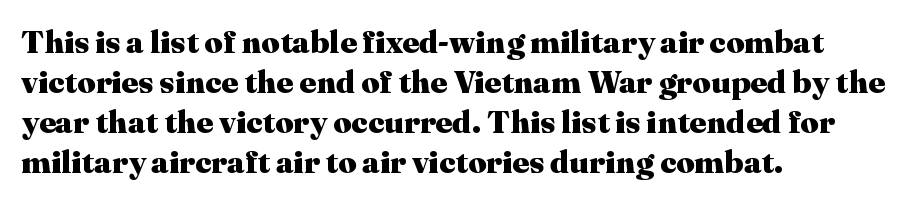
Standard letterfit; no display-style spreading of the glyphs. Does the leading feel generous? No, just average. When letters stand straight like this, we call the style roman or upright. You'd pick this weight for a headline — it's a proper bold. Character widths vary here, with narrow letters taking less room than wide ones. Plain, unruled lines of type.
